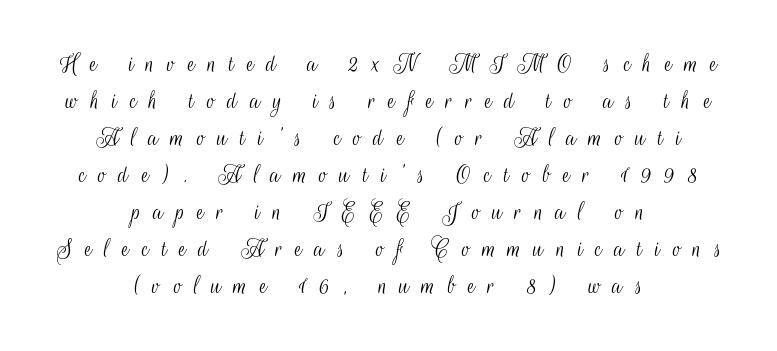
Q: Is the text bold? A: No.
Q: Is the text italic (slanted)? A: Yes.
Q: Is the text underlined? A: No.
Q: How is the paragraph aligned? A: Centered.
Q: Is the spacing between letters normal or unusually wide? A: Unusually wide.
Q: Is the spacing between lines tight, normal or loose? A: Normal.
